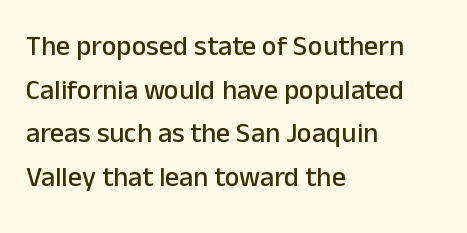
The image shows 28 px sans-serif type, upright; set left-aligned, normal line spacing (1.56x), normal letter spacing, not underlined; low stroke contrast and a medium x-height.
